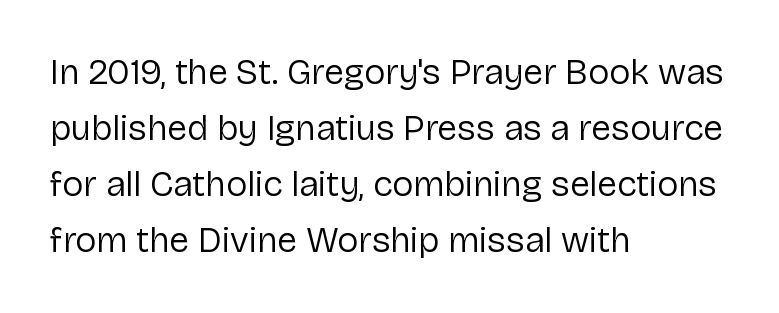
{"serif": "no", "italic": "no", "bold": "no", "weight": "regular", "width": "normal", "stroke_contrast": "low", "x_height": "medium", "monospaced": "no", "underline": "no", "align": "left", "line_spacing": "normal", "line_spacing_ratio": 1.56, "letter_spacing": "normal", "letter_spacing_em": 0.0, "glyph_px": 36}
